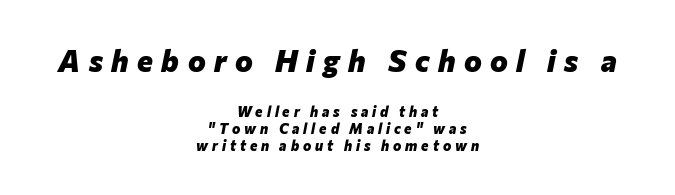
The image shows 30 px heavy type, italic (leaning right); set centered, line spacing 1.22x, unusually wide letter spacing (+0.28 em), not underlined; the first (top) block is 2.14x larger; low stroke contrast and a medium x-height.
